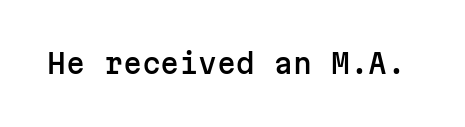
{"italic": "no", "underline": "no", "letter_spacing": "normal", "letter_spacing_em": 0.0, "glyph_px": 27}
